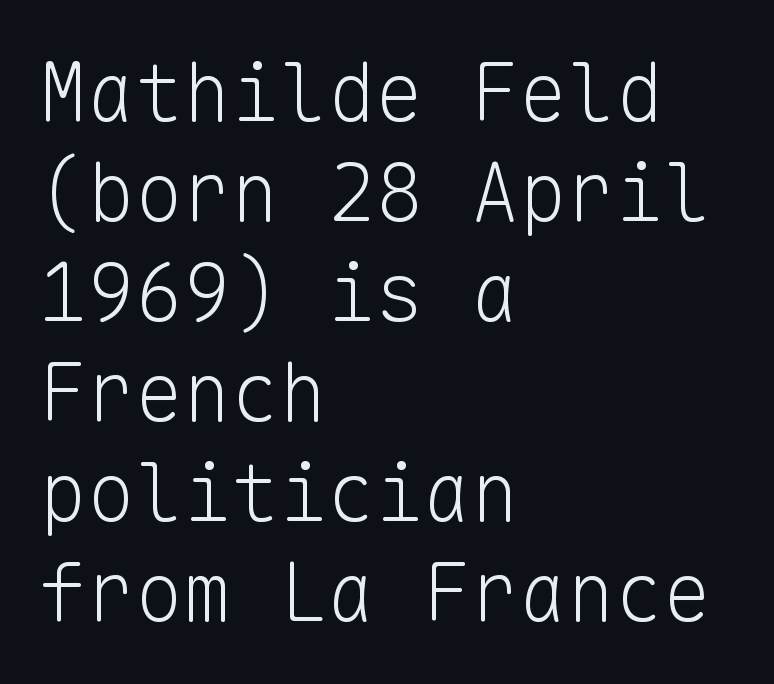
The image shows 80 px light sans-serif type, upright, monospaced; set left-aligned, normal line spacing (1.25x), normal letter spacing, not underlined; low stroke contrast and a medium x-height.
